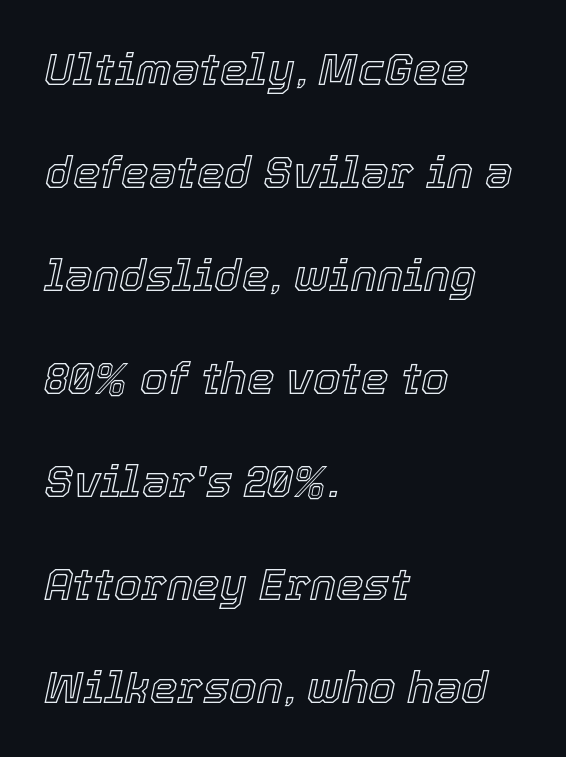
The image shows 44 px text type, italic (leaning right); set left-aligned, loose line spacing (2.34x), normal letter spacing, not underlined; a medium x-height.
